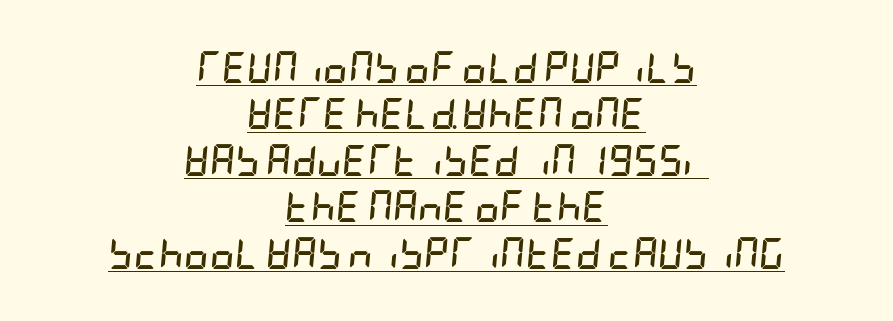
The image shows 31 px semibold, condensed type, italic (leaning right); set centered, normal line spacing (1.5x), normal letter spacing, underlined; low stroke contrast and a large x-height.
